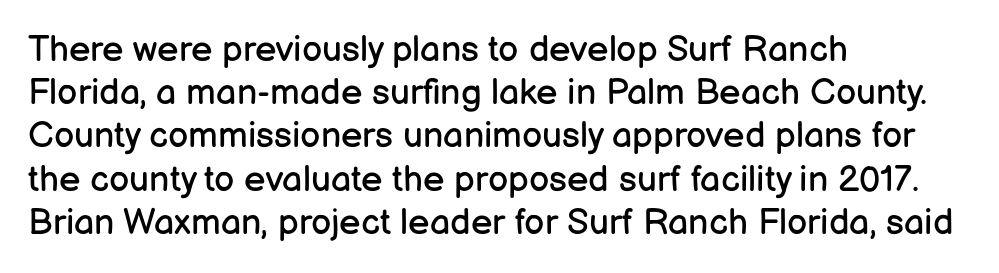
{"serif": "no", "italic": "no", "bold": "no", "weight": "regular", "width": "normal", "stroke_contrast": "low", "x_height": "medium", "monospaced": "no", "underline": "no", "align": "left", "line_spacing_ratio": 1.2, "letter_spacing": "normal", "letter_spacing_em": 0.0, "glyph_px": 36}
